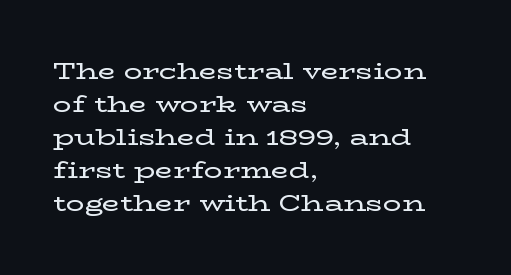
The image shows 23 px text type, upright; set left-aligned, normal line spacing (1.44x), normal letter spacing, not underlined.
